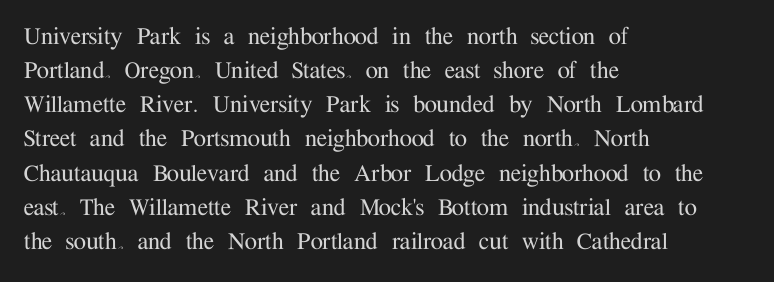
Teacher's note: observe the even left margin — that is flush-left alignment. The rendering uses natural spacing where letterforms have individual widths. Look at the bottom of the vertical strokes: they flare into serifs here. Type without underlining. Does extra space separate the letters? No, they use regular spacing.
